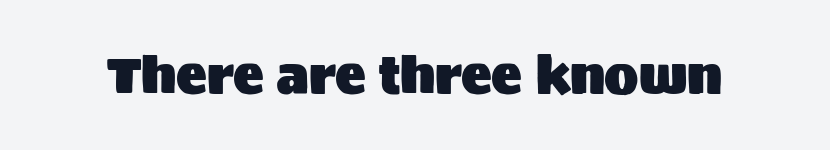
The image shows 51 px sans-serif type, upright; set normal letter spacing, not underlined; medium stroke contrast and a large x-height.
